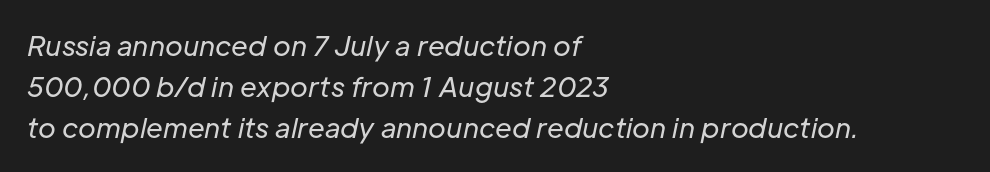
Q: Is the text bold? A: No.
Q: Is the text italic (slanted)? A: Yes, it leans right by about 12 degrees.
Q: Is the text underlined? A: No.
Q: How is the paragraph aligned? A: Left-aligned.
Q: Is the spacing between letters normal or unusually wide? A: Normal.
Q: Is the spacing between lines tight, normal or loose? A: Normal.
